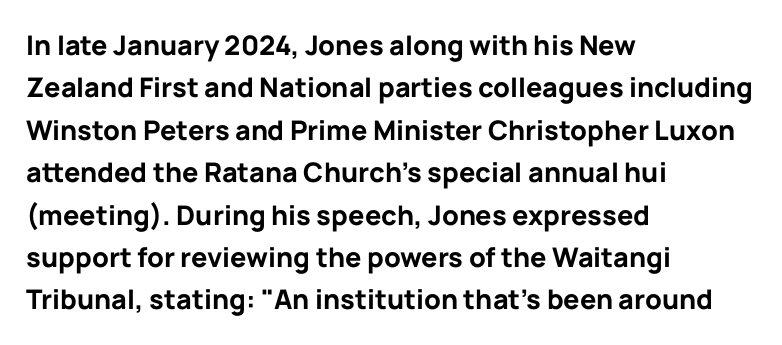
The image shows 27 px bold type, upright; set left-aligned, normal line spacing (1.57x), normal letter spacing, not underlined.
